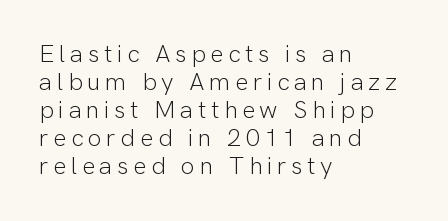
Q: Is the text bold? A: No.
Q: Is the text italic (slanted)? A: No, it is upright.
Q: Is the text underlined? A: No.
Q: How is the paragraph aligned? A: Left-aligned.
Q: Is the spacing between lines tight, normal or loose? A: Tight.
